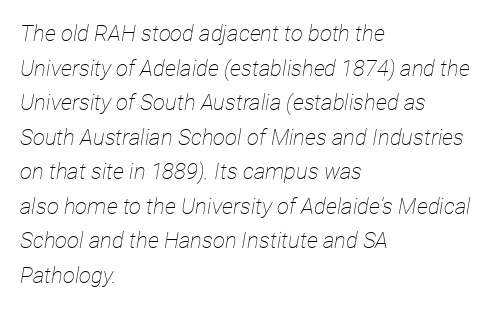
{"italic": "yes", "lean": "right", "slant_degrees": 12, "bold": "no", "underline": "no", "align": "left", "line_spacing": "normal", "line_spacing_ratio": 1.57, "letter_spacing": "normal", "letter_spacing_em": 0.0, "glyph_px": 22}
